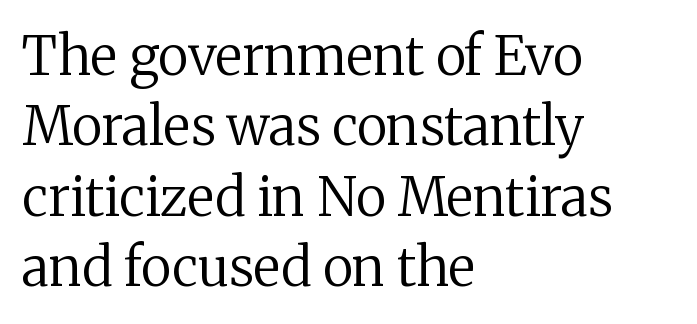
{"serif": "yes", "italic": "no", "bold": "no", "weight": "regular", "width": "normal", "stroke_contrast": "medium", "x_height": "medium", "monospaced": "no", "underline": "no", "align": "left", "line_spacing": "normal", "line_spacing_ratio": 1.33, "letter_spacing": "normal", "letter_spacing_em": 0.0, "glyph_px": 53}
